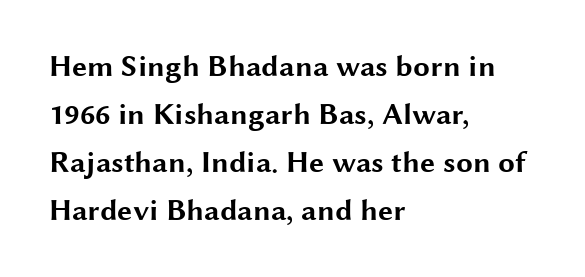
Q: Is the text bold? A: Yes.
Q: Is the text italic (slanted)? A: No, it is upright.
Q: Is the typeface a serif or a sans-serif typeface? A: Sans-serif.
Q: Is the text underlined? A: No.
Q: How is the paragraph aligned? A: Left-aligned.
Q: Is the spacing between letters normal or unusually wide? A: Normal.
Q: Is the spacing between lines tight, normal or loose? A: Normal.
Q: Width (condensed, normal, or wide)? A: Wide.
Q: Stroke contrast? A: Medium.
Q: x-height? A: Medium.
Q: Monospaced? A: No.
